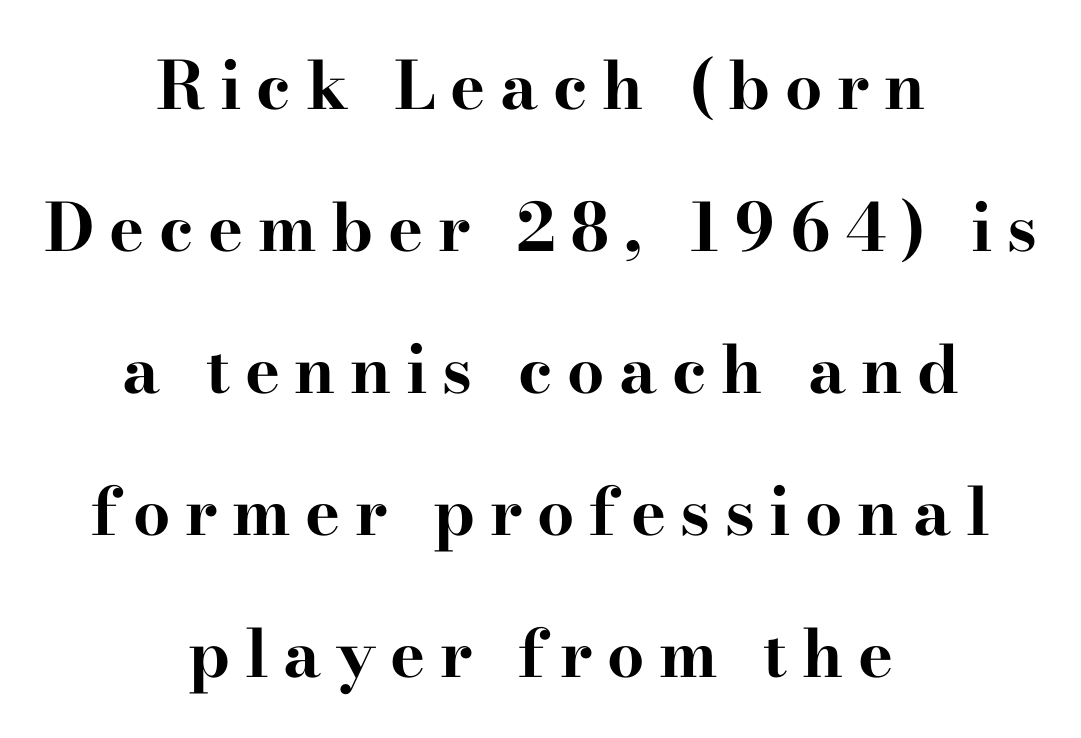
The image shows 66 px bold, wide serif type, upright; set centered, loose line spacing (2.15x), unusually wide letter spacing (+0.22 em), not underlined; high stroke contrast and a small x-height.
